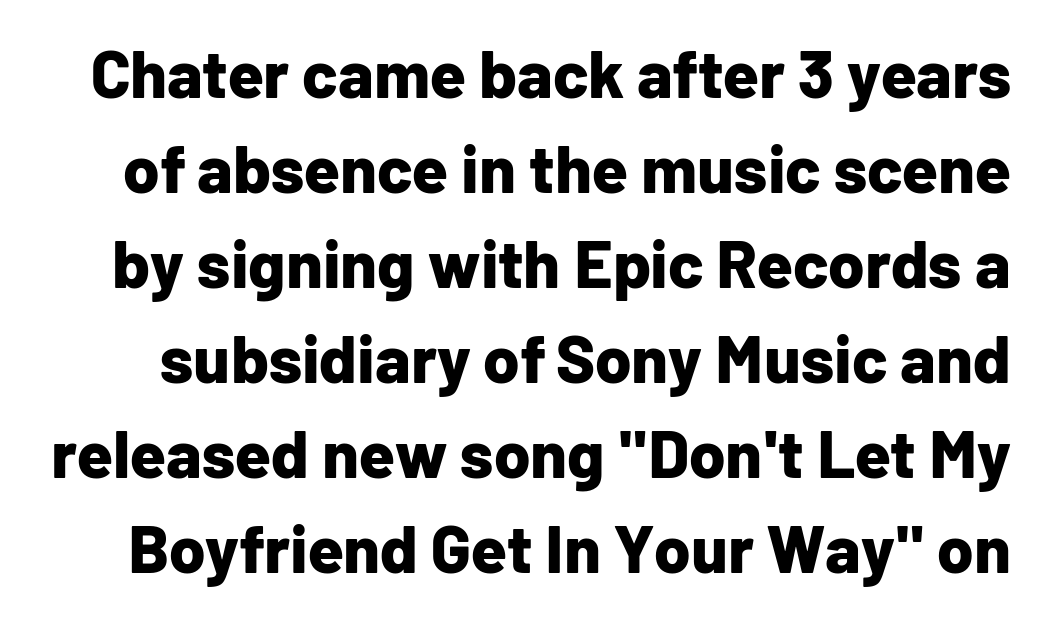
{"serif": "no", "italic": "no", "bold": "yes", "weight": "bold", "width": "normal", "stroke_contrast": "low", "x_height": "medium", "monospaced": "no", "underline": "no", "line_spacing": "normal", "line_spacing_ratio": 1.44, "letter_spacing": "normal", "letter_spacing_em": 0.0, "glyph_px": 66}
